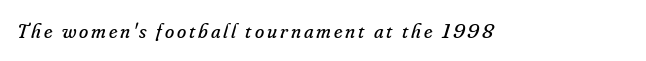
Q: Is the text bold? A: No.
Q: Is the text italic (slanted)? A: Yes, it leans right by about 16 degrees.
Q: Is the text underlined? A: No.
